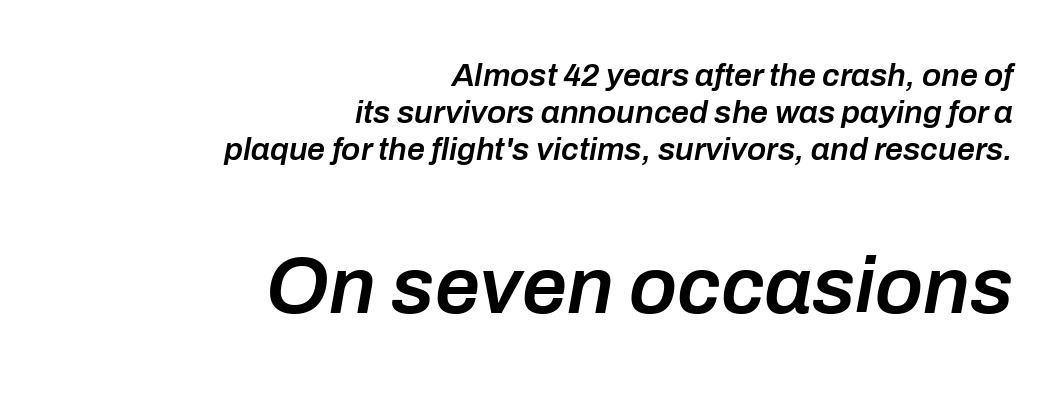
The image shows 80 px semibold type, italic (leaning right); set right-aligned, tight line spacing (1.15x), normal letter spacing, not underlined; the second (bottom) block is 2.5x larger; low stroke contrast and a medium x-height.
